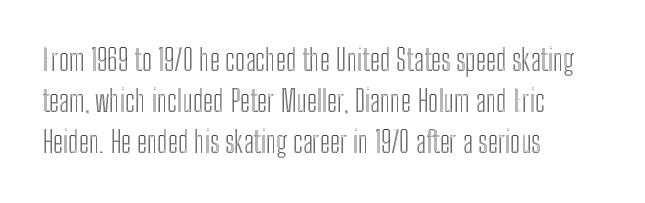
The image shows 29 px condensed type, upright; set left-aligned, normal line spacing (1.42x), normal letter spacing, not underlined; a medium x-height.
